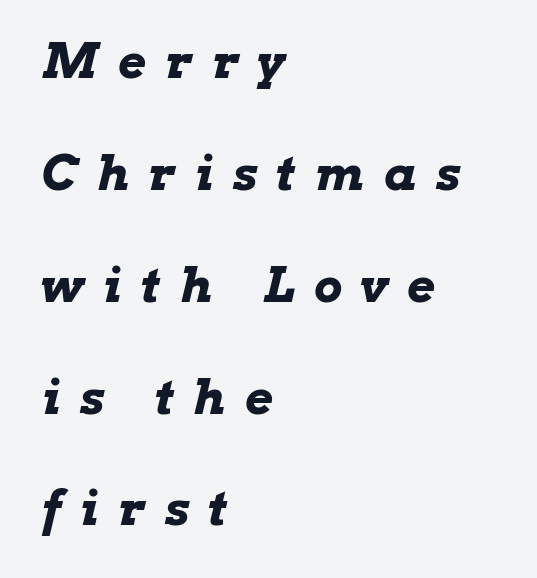
The rendering uses natural spacing where letterforms have individual widths. This is heavy type, rendered in bold. The designer dialed line spacing up above the default. Notice how the stems are inclined rather than vertical — that's the hallmark of italics.
